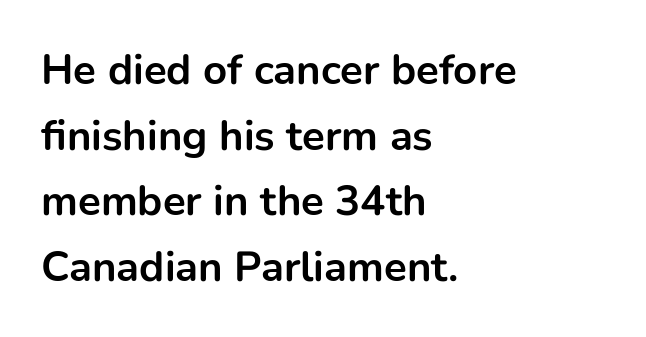
The image shows 42 px bold sans-serif type, upright; set left-aligned, normal line spacing (1.56x), normal letter spacing, not underlined; low stroke contrast and a medium x-height.
